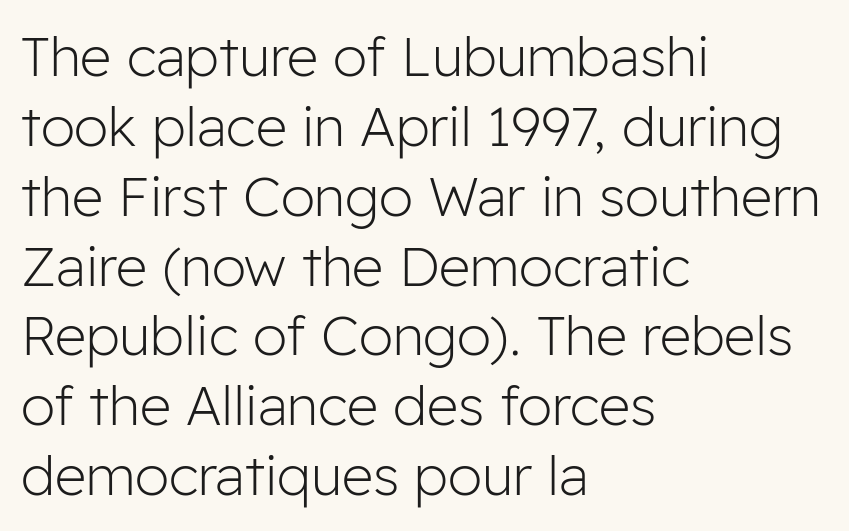
Anything drawn beneath the words? Only blank space. The type is set solid horizontally, with unmodified tracking. Notice how the passage keeps a crisp vertical edge on the left only. Style check: upright.
